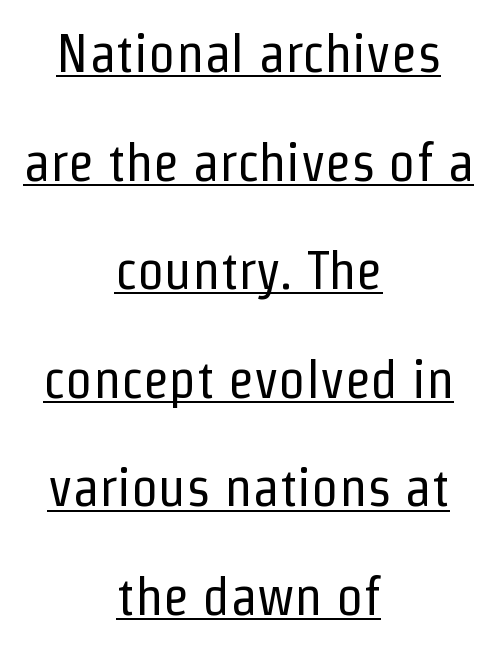
Q: Is the text bold? A: No.
Q: Is the text italic (slanted)? A: No, it is upright.
Q: Is the typeface a serif or a sans-serif typeface? A: Sans-serif.
Q: Is the text underlined? A: Yes.
Q: How is the paragraph aligned? A: Centered.
Q: Is the spacing between letters normal or unusually wide? A: Normal.
Q: Is the spacing between lines tight, normal or loose? A: Loose.
Q: Width (condensed, normal, or wide)? A: Condensed.
Q: Stroke contrast? A: Low.
Q: x-height? A: Medium.
Q: Monospaced? A: No.
